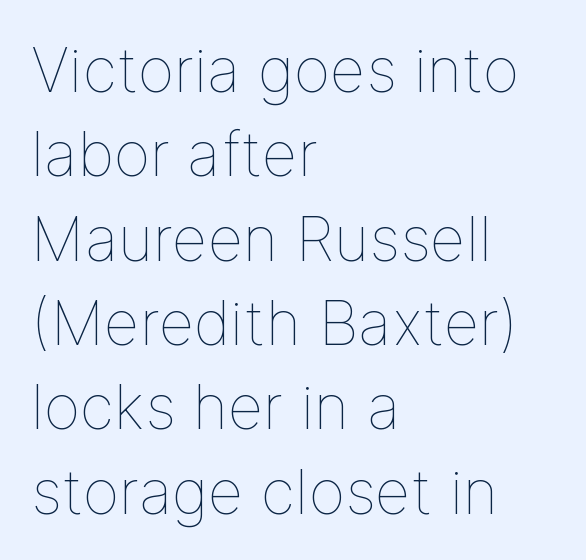
The image shows 62 px thin type, upright; set left-aligned, normal line spacing (1.36x), normal letter spacing, not underlined; low stroke contrast and a medium x-height.
